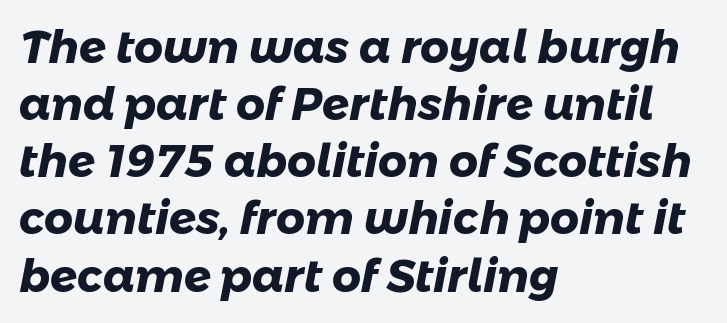
Varying glyph widths throughout — classic text-font behaviour. You can tell from the bare stems that sans-serif type was used. These lines keep a tight, regular rhythm from letter to letter. Strong, thick strokes mark this as bold type.
